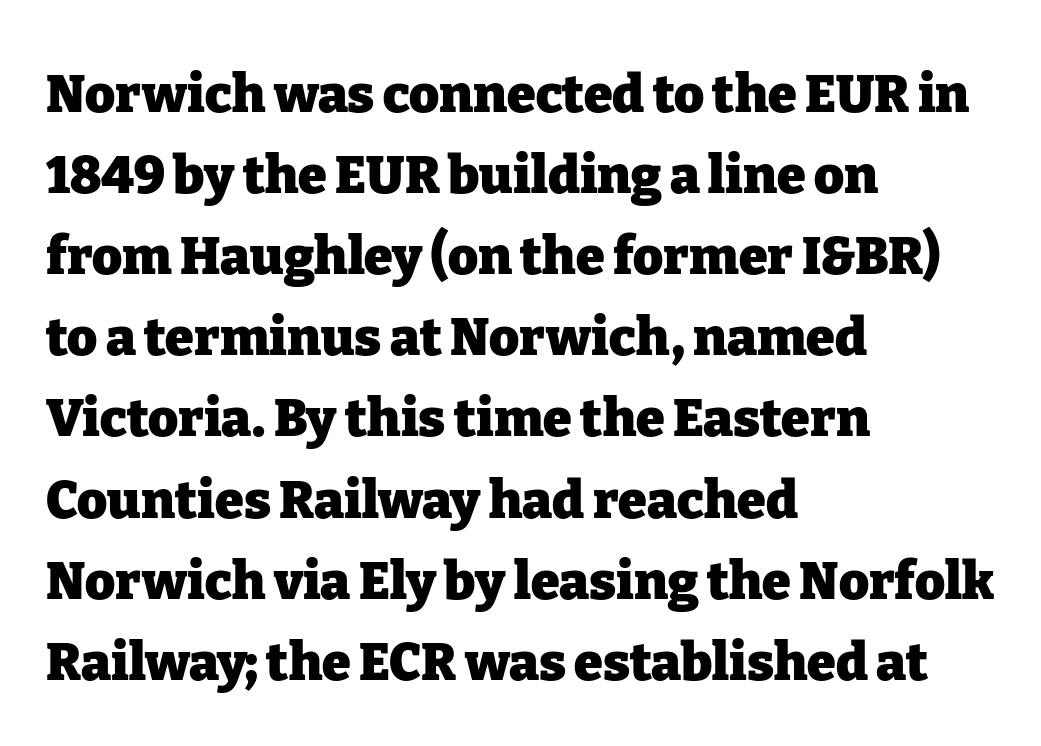
Q: Is the text bold? A: Yes.
Q: Is the text italic (slanted)? A: No, it is upright.
Q: Is the typeface a serif or a sans-serif typeface? A: Serif.
Q: Is the text underlined? A: No.
Q: How is the paragraph aligned? A: Left-aligned.
Q: Is the spacing between letters normal or unusually wide? A: Normal.
Q: Is the spacing between lines tight, normal or loose? A: Normal.
Q: Width (condensed, normal, or wide)? A: Normal.
Q: Stroke contrast? A: Low.
Q: x-height? A: Medium.
Q: Monospaced? A: No.
